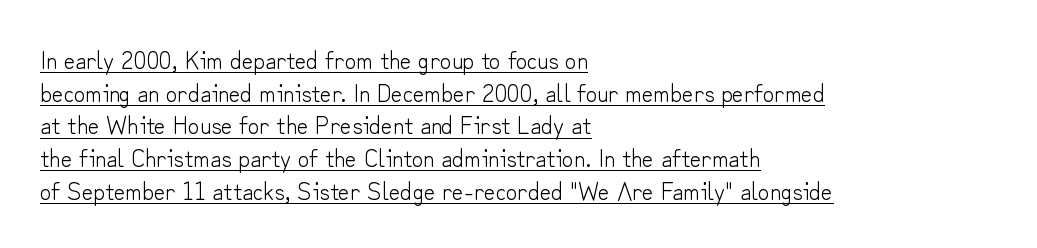
{"italic": "no", "bold": "no", "underline": "yes", "align": "left", "line_spacing": "normal", "line_spacing_ratio": 1.31, "letter_spacing": "normal", "letter_spacing_em": 0.0, "glyph_px": 25}
